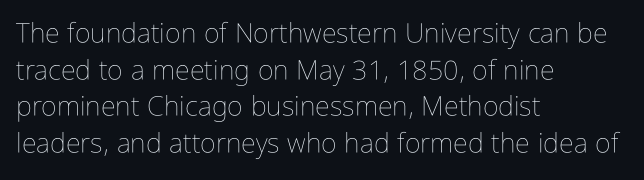
{"italic": "no", "bold": "no", "underline": "no", "align": "left", "line_spacing": "normal", "line_spacing_ratio": 1.36, "letter_spacing": "normal", "letter_spacing_em": 0.0, "glyph_px": 27}
